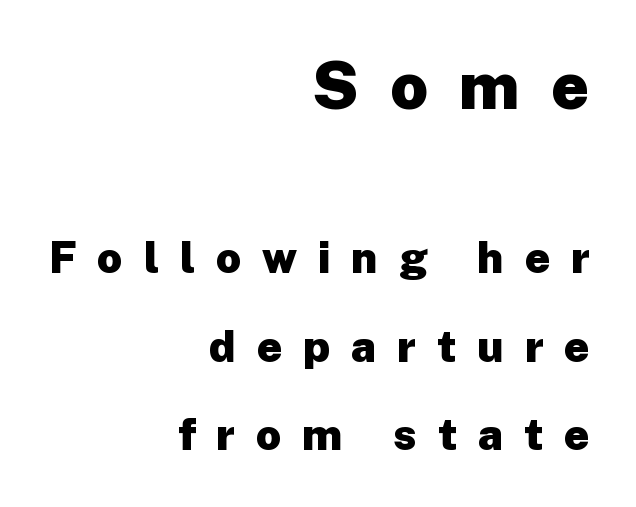
Q: Is the text bold? A: Yes.
Q: Is the text italic (slanted)? A: No, it is upright.
Q: Is the typeface a serif or a sans-serif typeface? A: Sans-serif.
Q: Is the text underlined? A: No.
Q: How is the paragraph aligned? A: Right-aligned.
Q: Is the spacing between letters normal or unusually wide? A: Unusually wide.
Q: Is the spacing between lines tight, normal or loose? A: Loose.
Q: Which block of text is set in a larger size, the first (top) or the second (bottom)? A: The first (top) one.
Q: Width (condensed, normal, or wide)? A: Normal.
Q: Stroke contrast? A: Low.
Q: x-height? A: Medium.
Q: Monospaced? A: No.
